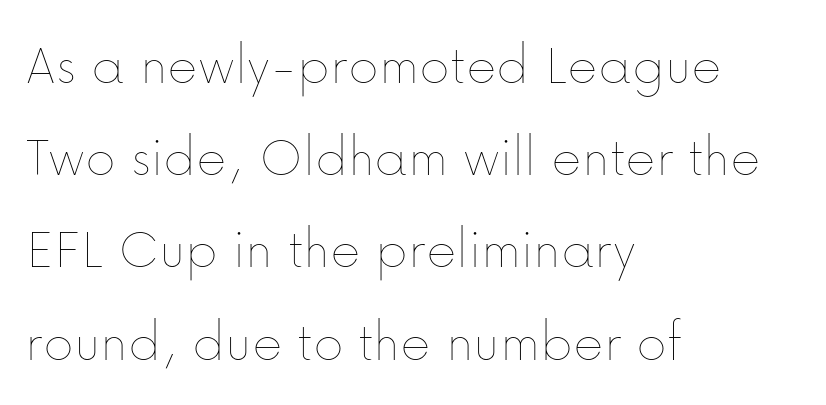
Q: Is the text bold? A: No.
Q: Is the text italic (slanted)? A: No, it is upright.
Q: Is the text underlined? A: No.
Q: How is the paragraph aligned? A: Left-aligned.
Q: Is the spacing between letters normal or unusually wide? A: Normal.
Q: Is the spacing between lines tight, normal or loose? A: Normal.
Q: Width (condensed, normal, or wide)? A: Normal.
Q: Stroke contrast? A: Low.
Q: x-height? A: Medium.
Q: Monospaced? A: No.
